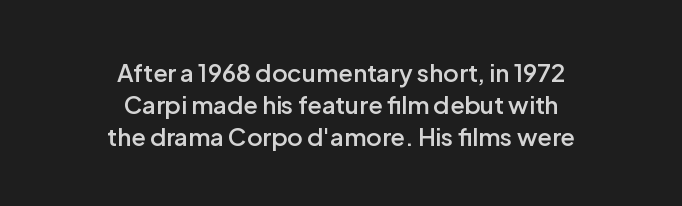
{"italic": "no", "bold": "semi", "underline": "no", "align": "center", "line_spacing": "normal", "line_spacing_ratio": 1.34, "letter_spacing": "normal", "letter_spacing_em": 0.0, "glyph_px": 24}
